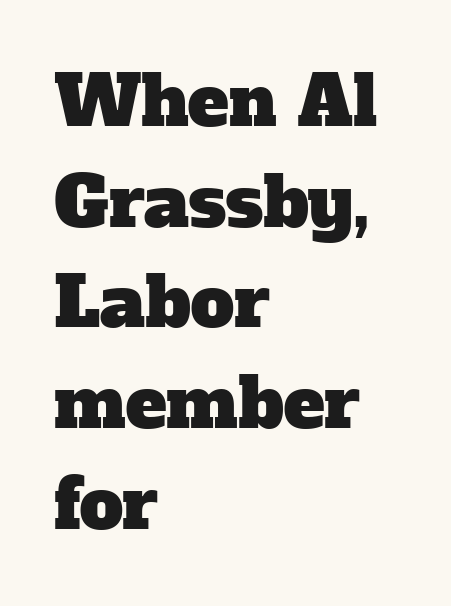
The image shows 69 px serif type; set left-aligned, normal line spacing (1.46x), normal letter spacing, not underlined; low stroke contrast and a medium x-height.
